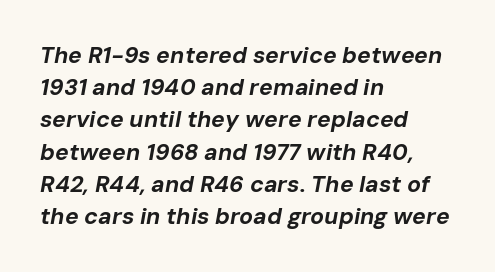
Q: Is the text bold? A: Yes.
Q: Is the text italic (slanted)? A: Yes, it leans right by about 10 degrees.
Q: Is the text underlined? A: No.
Q: How is the paragraph aligned? A: Left-aligned.
Q: Is the spacing between letters normal or unusually wide? A: Normal.
Q: Is the spacing between lines tight, normal or loose? A: Normal.
